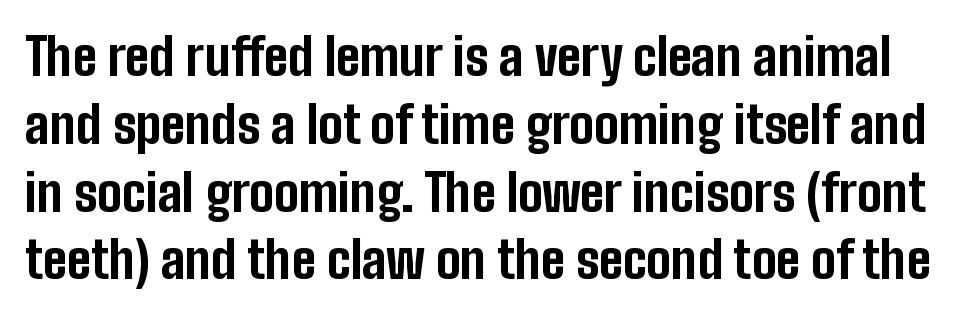
{"serif": "no", "italic": "no", "bold": "yes", "weight": "bold", "width": "condensed", "stroke_contrast": "low", "x_height": "medium", "monospaced": "no", "underline": "no", "line_spacing": "normal", "line_spacing_ratio": 1.33, "letter_spacing": "normal", "letter_spacing_em": 0.0, "glyph_px": 51}
